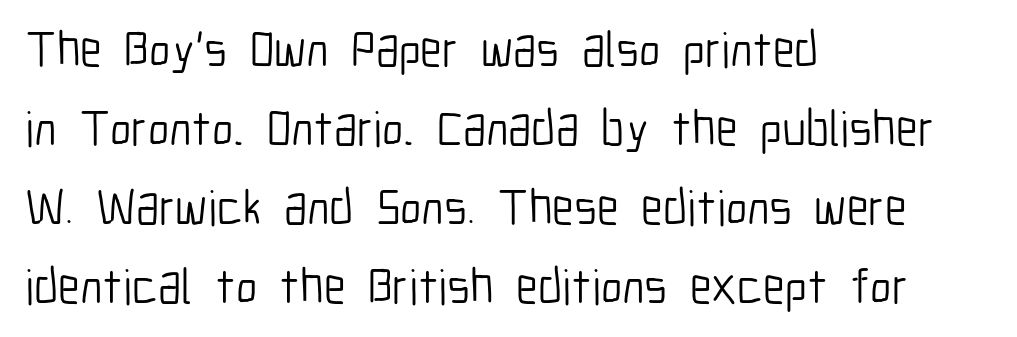
The image shows 50 px light, condensed sans-serif type, upright; set left-aligned, normal line spacing (1.58x), normal letter spacing, not underlined; low stroke contrast and a medium x-height.
